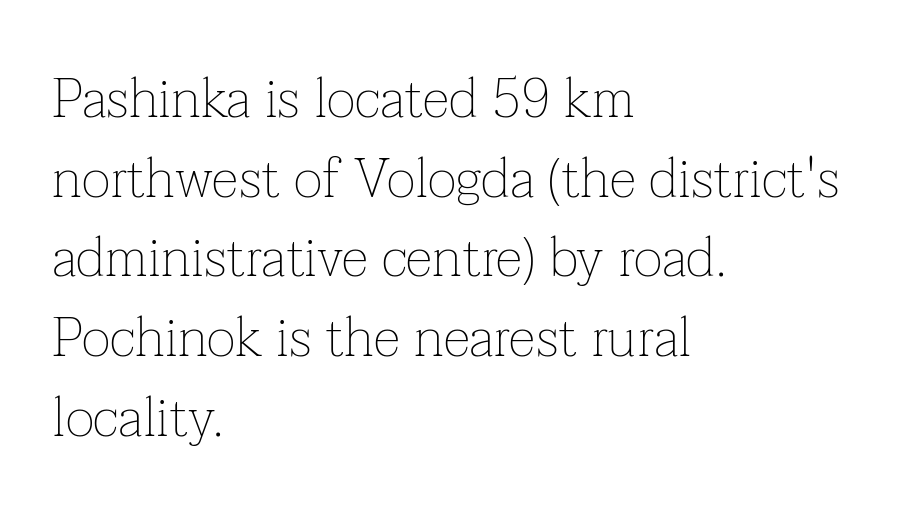
The image shows 55 px thin serif type, upright; set left-aligned, normal line spacing (1.45x), normal letter spacing, not underlined; low stroke contrast and a medium x-height.
